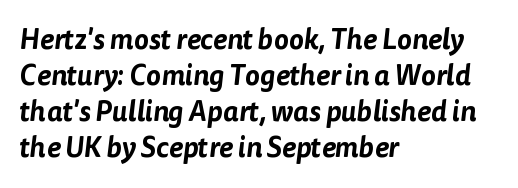
In terms of letterform style, serifs are entirely absent. Reading down the column, the eye jumps a familiar distance to each next line. This sample has the flowing, uneven cadence of proportional lettering. The line texture is even and compact thanks to regular tracking. This rendering uses left alignment, leaving the right contour irregular.
